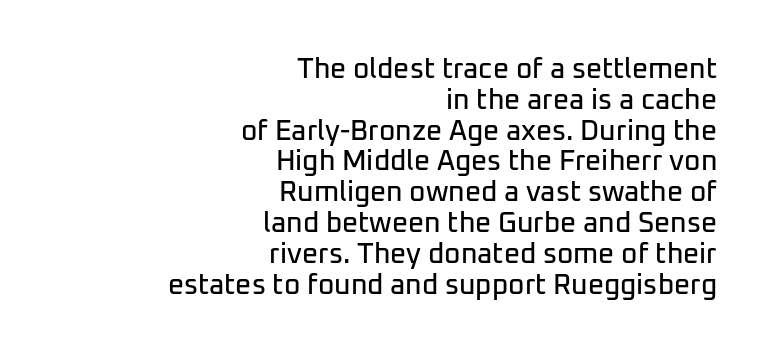
The image shows 28 px sans-serif type, upright; set right-aligned, tight line spacing (1.1x), normal letter spacing, not underlined; low stroke contrast and a medium x-height.
